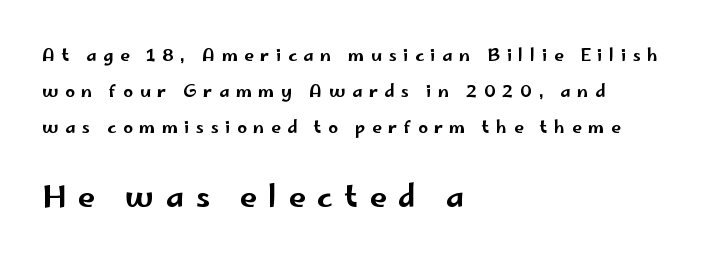
{"serif": "no", "italic": "no", "width": "wide", "stroke_contrast": "low", "x_height": "small", "monospaced": "no", "underline": "no", "align": "left", "line_spacing": "loose", "line_spacing_ratio": 2.11, "letter_spacing": "wide", "letter_spacing_em": 0.39, "larger_block": "second", "size_ratio": 1.76, "glyph_px": 30}
